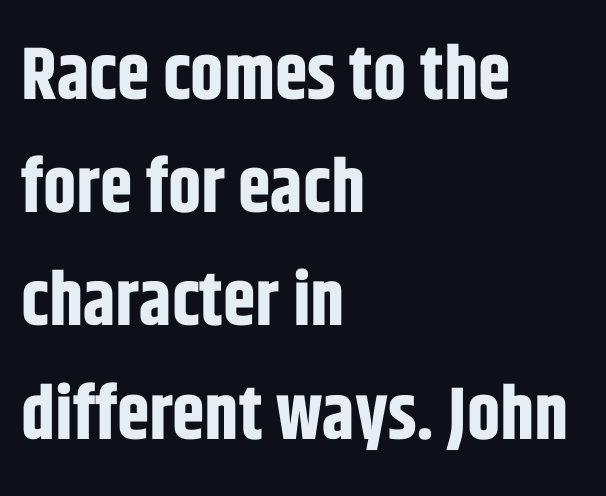
The image shows 74 px bold, condensed sans-serif type, upright; set left-aligned, normal line spacing (1.53x), normal letter spacing, not underlined; low stroke contrast and a large x-height.
